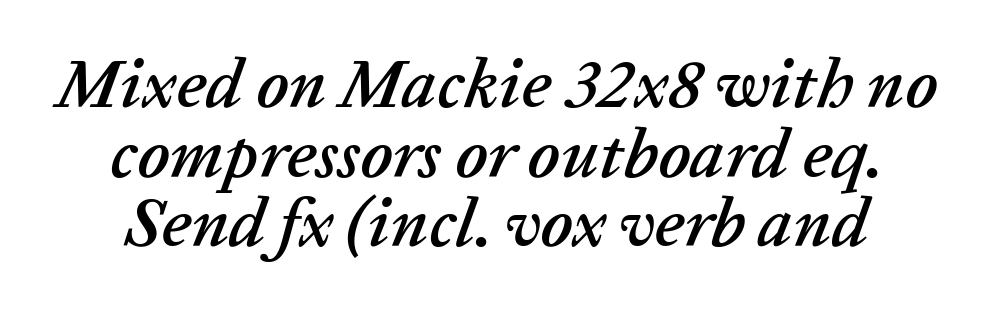
These lines keep a tight, regular rhythm from letter to letter. You could not count columns in this text — the font is proportionally spaced. The strip under each line holds only bare page. Quick note: italic. You could barely slide anything between these rows.
